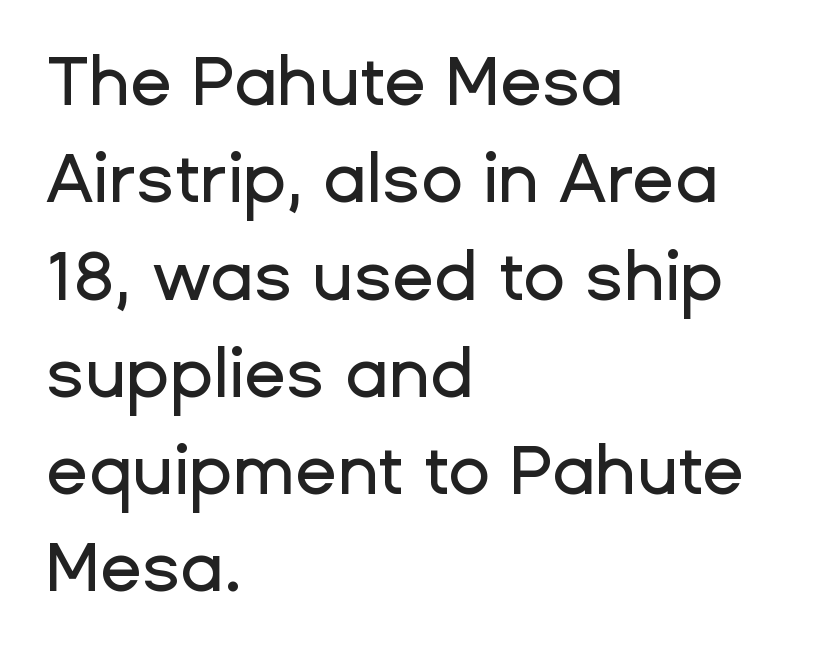
Q: Is the text italic (slanted)? A: No, it is upright.
Q: Is the typeface a serif or a sans-serif typeface? A: Sans-serif.
Q: Is the text underlined? A: No.
Q: How is the paragraph aligned? A: Left-aligned.
Q: Is the spacing between letters normal or unusually wide? A: Normal.
Q: Is the spacing between lines tight, normal or loose? A: Normal.
Q: Width (condensed, normal, or wide)? A: Normal.
Q: Stroke contrast? A: Low.
Q: x-height? A: Medium.
Q: Monospaced? A: No.
